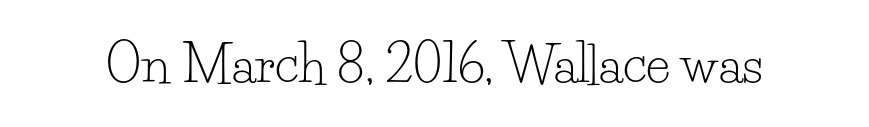
The image shows 51 px light serif type, upright; set normal letter spacing, not underlined; low stroke contrast and a small x-height.
